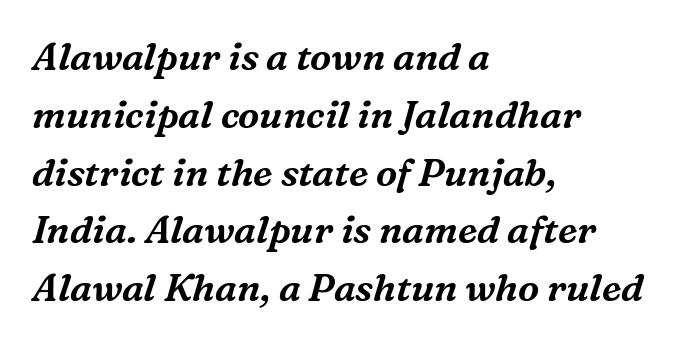
The image shows 38 px serif type, italic (leaning right); set left-aligned, normal line spacing (1.52x), normal letter spacing, not underlined; medium stroke contrast and a medium x-height.
